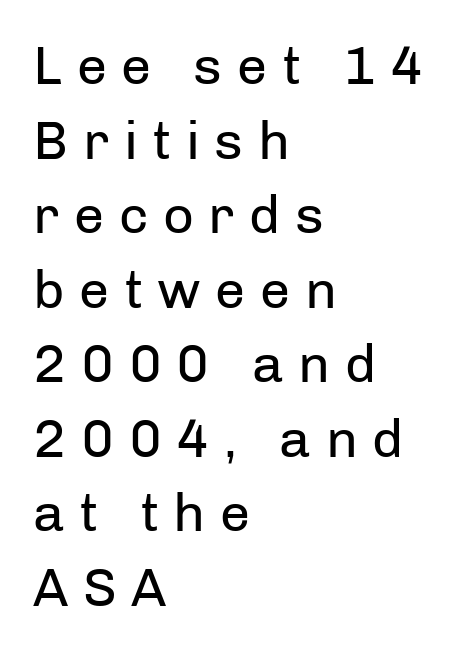
Q: Is the text bold? A: No.
Q: Is the text italic (slanted)? A: No, it is upright.
Q: Is the typeface a serif or a sans-serif typeface? A: Sans-serif.
Q: Is the text underlined? A: No.
Q: How is the paragraph aligned? A: Left-aligned.
Q: Is the spacing between letters normal or unusually wide? A: Unusually wide.
Q: Is the spacing between lines tight, normal or loose? A: Normal.
Q: Width (condensed, normal, or wide)? A: Normal.
Q: Stroke contrast? A: Low.
Q: x-height? A: Medium.
Q: Monospaced? A: No.
